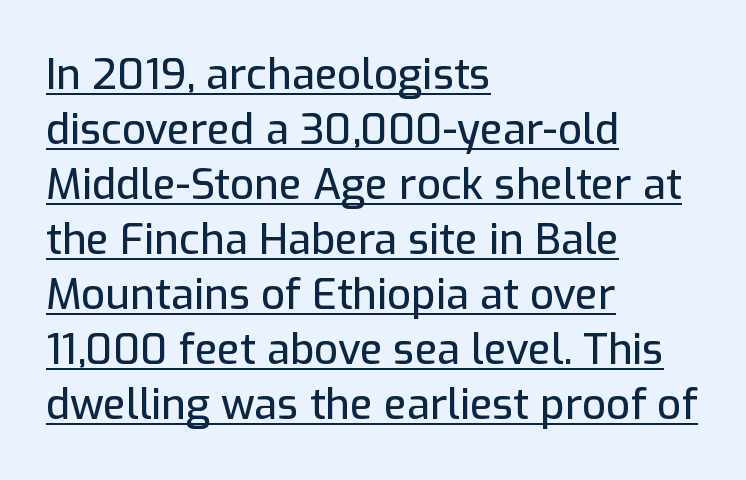
The image shows 42 px sans-serif type, upright; set left-aligned, normal line spacing (1.31x), normal letter spacing, underlined; low stroke contrast and a medium x-height.
